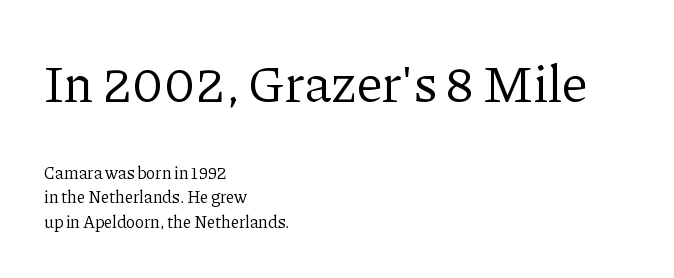
The image shows 52 px regular-weight serif type, upright; set left-aligned, normal line spacing (1.43x), normal letter spacing, not underlined; the first (top) block is 3.06x larger; low stroke contrast and a medium x-height.
